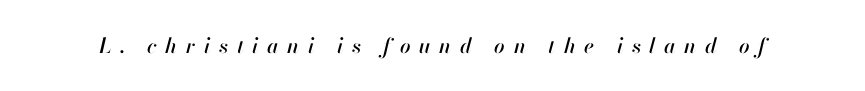
The image shows 21 px text type, italic (leaning right); set unusually wide letter spacing (+0.41 em), not underlined.
